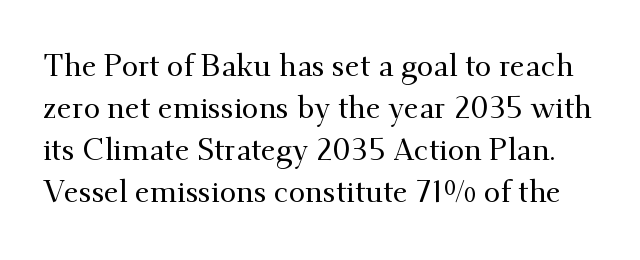
The image shows 30 px serif type, upright; set normal line spacing (1.4x), normal letter spacing, not underlined; medium stroke contrast and a small x-height.
